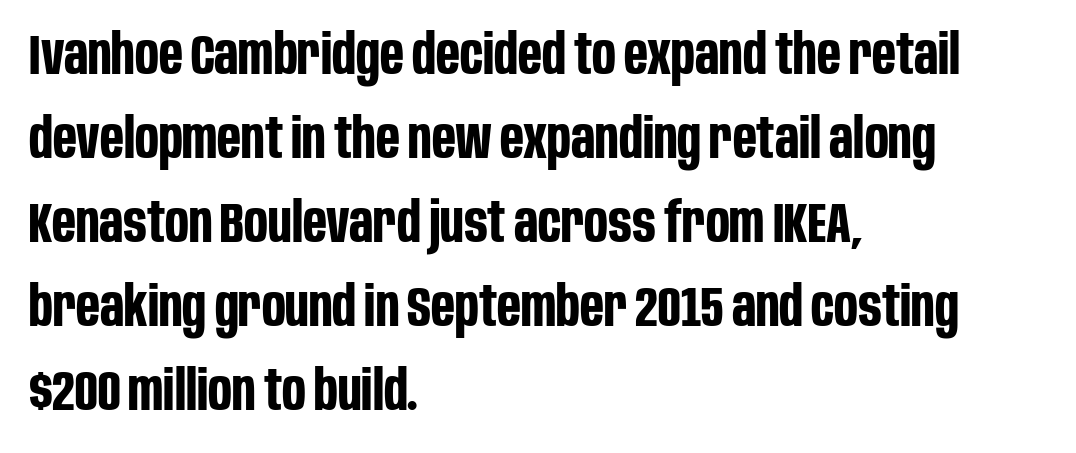
Q: Is the text bold? A: Yes.
Q: Is the text italic (slanted)? A: No, it is upright.
Q: Is the typeface a serif or a sans-serif typeface? A: Sans-serif.
Q: Is the text underlined? A: No.
Q: How is the paragraph aligned? A: Left-aligned.
Q: Is the spacing between letters normal or unusually wide? A: Normal.
Q: Is the spacing between lines tight, normal or loose? A: Normal.
Q: Width (condensed, normal, or wide)? A: Condensed.
Q: Stroke contrast? A: Low.
Q: x-height? A: Large.
Q: Monospaced? A: No.
